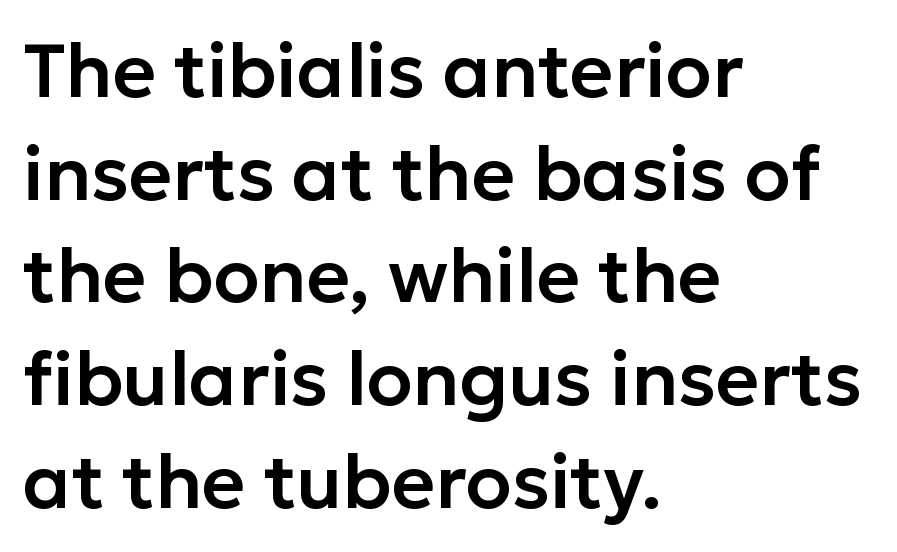
{"serif": "no", "italic": "no", "width": "normal", "stroke_contrast": "low", "x_height": "medium", "monospaced": "no", "underline": "no", "align": "left", "line_spacing": "normal", "line_spacing_ratio": 1.37, "letter_spacing": "normal", "letter_spacing_em": 0.0, "glyph_px": 75}
